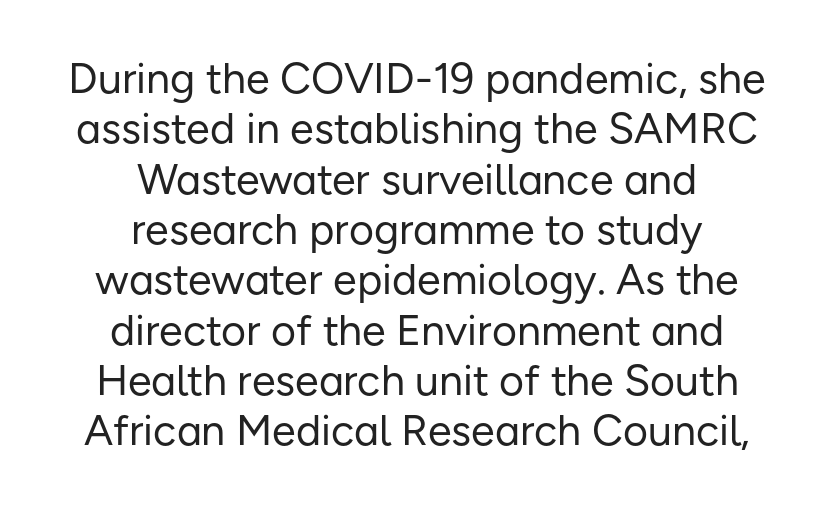
The image shows 43 px regular-weight sans-serif type, upright; set centered, line spacing 1.17x, normal letter spacing, not underlined; low stroke contrast and a medium x-height.
